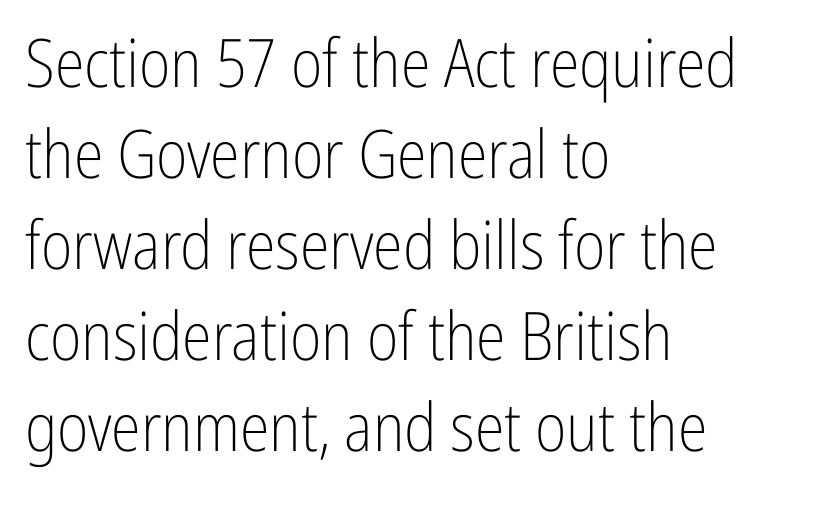
Bare-footed words on every line. A typesetter would call this leading conventional body-copy spacing. Rendered with straight, roman letterforms. Unbolded letterforms with no extra heft.
